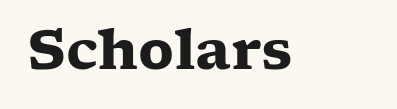
The image shows 54 px heavy, wide serif type, upright; set normal letter spacing, not underlined; low stroke contrast and a medium x-height.
